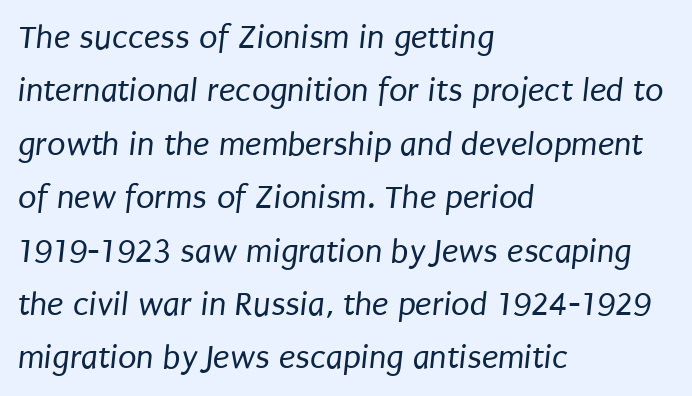
The image shows 34 px regular-weight, condensed sans-serif type; set left-aligned, normal line spacing (1.57x), normal letter spacing, not underlined; low stroke contrast and a large x-height.
